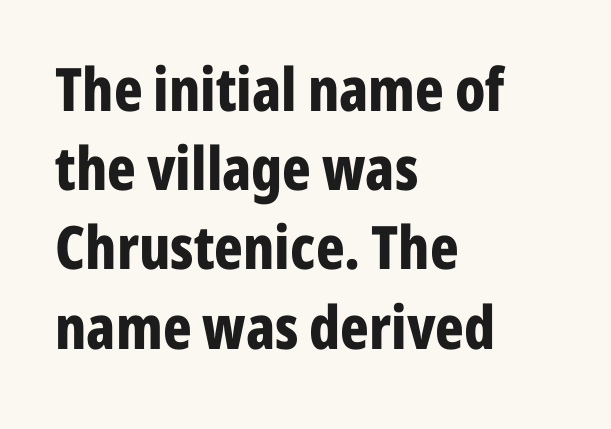
Q: Is the text bold? A: Yes.
Q: Is the text italic (slanted)? A: No, it is upright.
Q: Is the typeface a serif or a sans-serif typeface? A: Sans-serif.
Q: Is the text underlined? A: No.
Q: How is the paragraph aligned? A: Left-aligned.
Q: Is the spacing between letters normal or unusually wide? A: Normal.
Q: Is the spacing between lines tight, normal or loose? A: Normal.
Q: Width (condensed, normal, or wide)? A: Condensed.
Q: Stroke contrast? A: Low.
Q: x-height? A: Medium.
Q: Monospaced? A: No.
